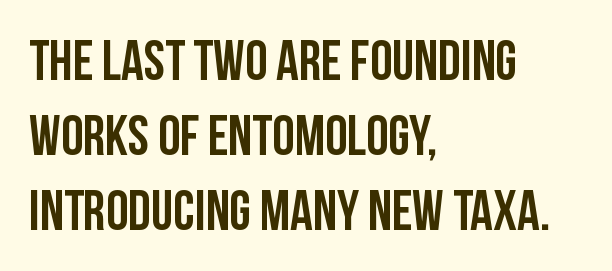
The image shows 56 px condensed sans-serif type, upright; set left-aligned, normal line spacing (1.34x), normal letter spacing, not underlined; low stroke contrast and a large x-height.
